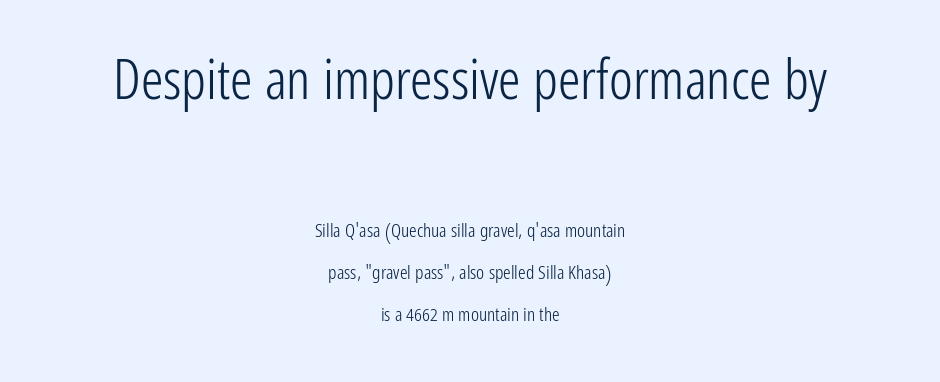
The image shows 56 px light, condensed sans-serif type, upright; set centered, loose line spacing (2.23x), normal letter spacing, not underlined; the first (top) block is 2.95x larger; low stroke contrast and a medium x-height.
